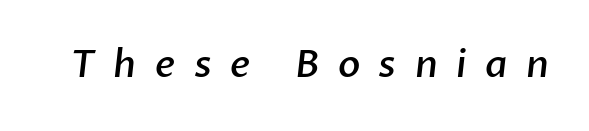
The image shows 37 px semibold sans-serif type; set unusually wide letter spacing (+0.5 em), not underlined; low stroke contrast and a medium x-height.
